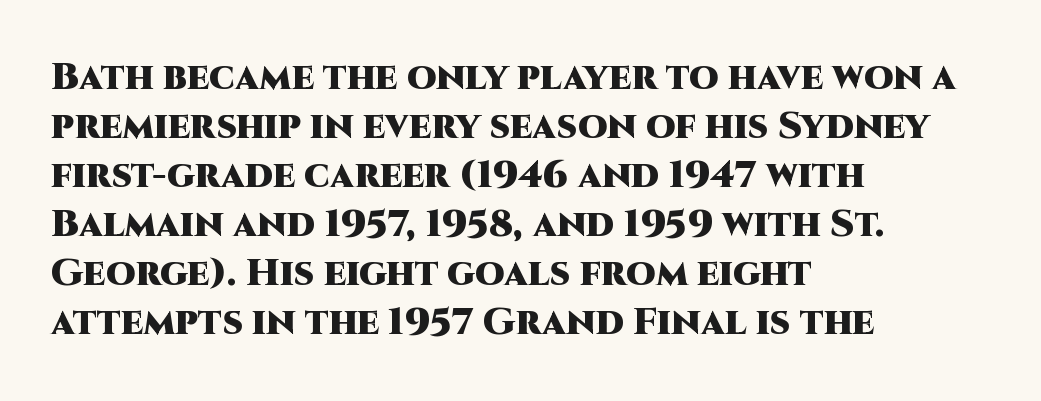
Q: Is the text bold? A: Yes.
Q: Is the text italic (slanted)? A: No, it is upright.
Q: Is the typeface a serif or a sans-serif typeface? A: Sans-serif.
Q: Is the text underlined? A: No.
Q: How is the paragraph aligned? A: Left-aligned.
Q: Is the spacing between letters normal or unusually wide? A: Normal.
Q: Is the spacing between lines tight, normal or loose? A: Normal.
Q: Width (condensed, normal, or wide)? A: Normal.
Q: Stroke contrast? A: High.
Q: x-height? A: Large.
Q: Monospaced? A: No.
